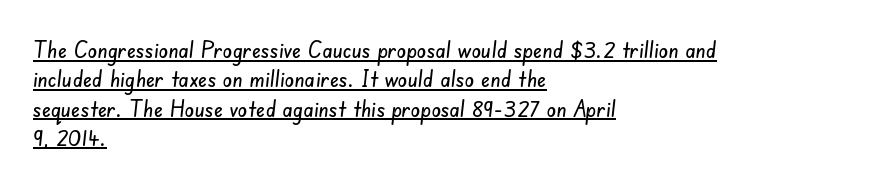
{"underline": "yes", "align": "left", "line_spacing_ratio": 1.22, "letter_spacing": "normal", "letter_spacing_em": 0.0, "glyph_px": 24}
